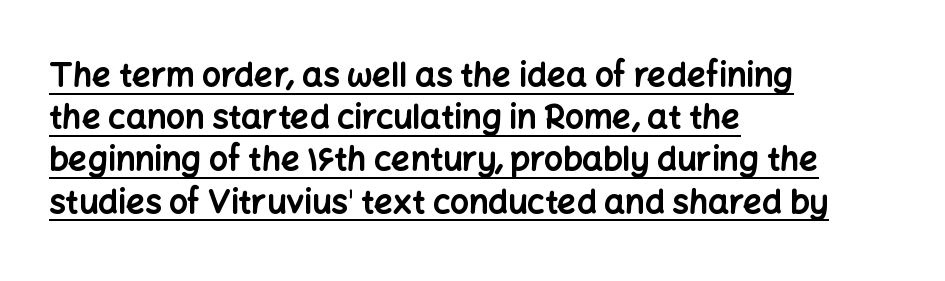
Q: Is the text bold? A: Yes.
Q: Is the text italic (slanted)? A: No, it is upright.
Q: Is the typeface a serif or a sans-serif typeface? A: Sans-serif.
Q: Is the text underlined? A: Yes.
Q: How is the paragraph aligned? A: Left-aligned.
Q: Is the spacing between letters normal or unusually wide? A: Normal.
Q: Is the spacing between lines tight, normal or loose? A: Normal.
Q: Width (condensed, normal, or wide)? A: Normal.
Q: Stroke contrast? A: Low.
Q: x-height? A: Medium.
Q: Monospaced? A: No.
